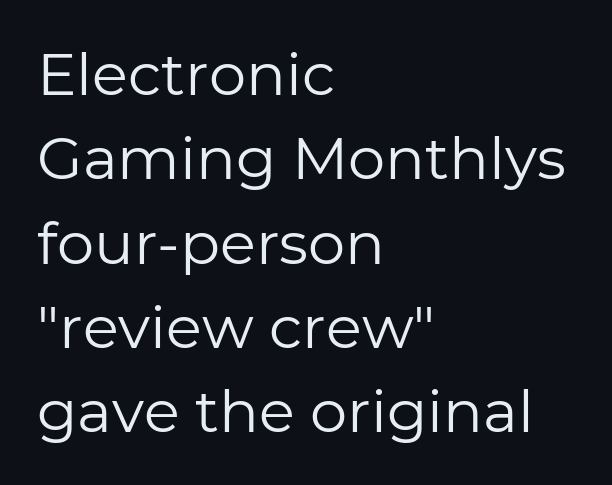
The image shows 59 px regular-weight sans-serif type, upright; set left-aligned, normal line spacing (1.43x), normal letter spacing, not underlined; low stroke contrast and a medium x-height.
